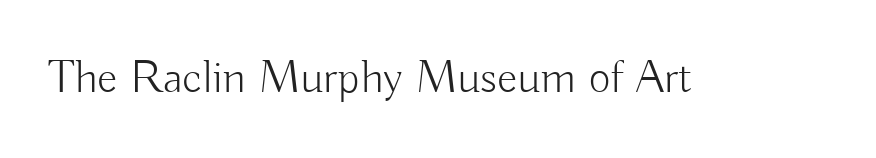
The type family on display is of the sans-serif kind. Bold? No — there's no thickening of the strokes. Spacing verdict: proportional, widths tailored to each character. Only glyphs here, with clear space below each row. The axis of the letterforms is exactly vertical. In terms of letterspacing, this is plain default setting.
